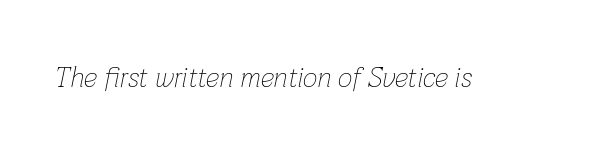
{"italic": "yes", "lean": "right", "slant_degrees": 12, "bold": "no", "weight": "thin", "width": "normal", "stroke_contrast": "low", "x_height": "medium", "monospaced": "no", "underline": "no", "letter_spacing": "normal", "letter_spacing_em": 0.0, "glyph_px": 28}
